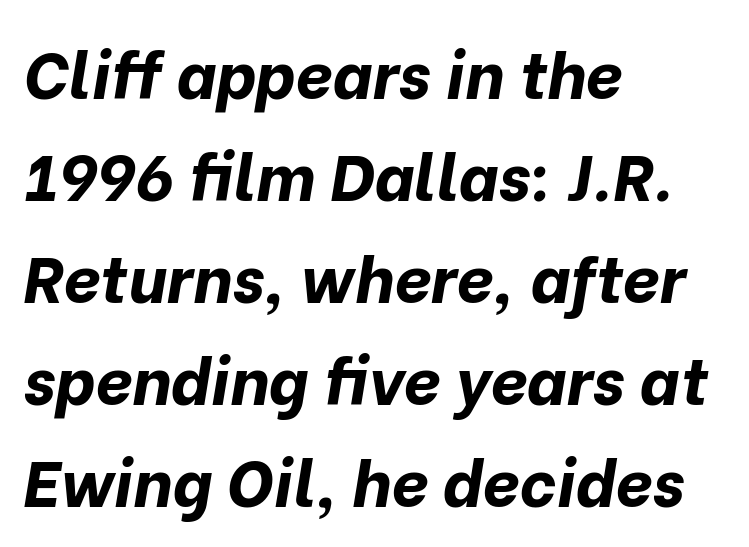
The passage shown is not underscored anywhere. The paragraph has a hard left edge and a soft right edge. The rendering uses natural spacing where letterforms have individual widths. Rows of type keep a routine distance in the vertical direction.
